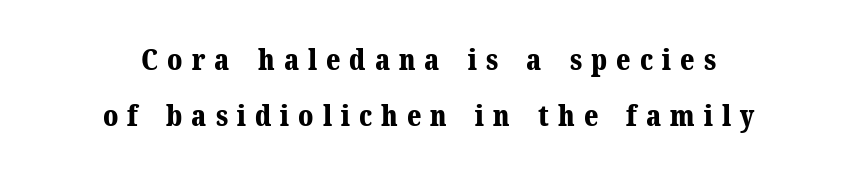
{"serif": "yes", "italic": "no", "bold": "yes", "weight": "bold", "width": "normal", "stroke_contrast": "medium", "x_height": "medium", "monospaced": "no", "underline": "no", "align": "center", "line_spacing": "loose", "line_spacing_ratio": 1.93, "letter_spacing": "wide", "letter_spacing_em": 0.31, "glyph_px": 29}
